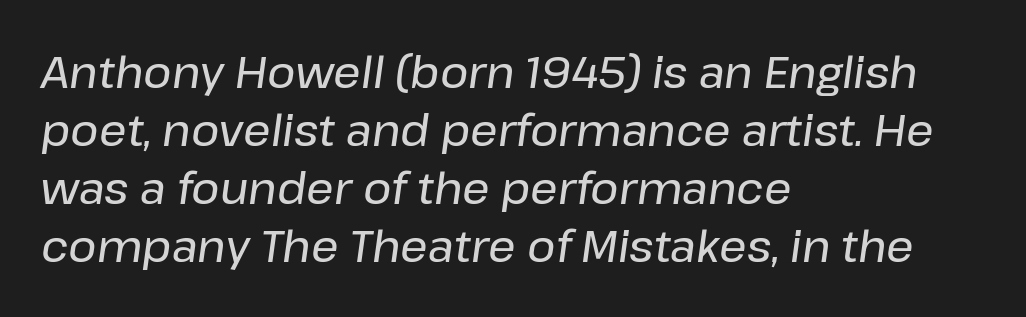
{"italic": "yes", "lean": "right", "slant_degrees": 8, "width": "normal", "stroke_contrast": "low", "x_height": "medium", "monospaced": "no", "underline": "no", "align": "left", "line_spacing": "normal", "line_spacing_ratio": 1.35, "letter_spacing": "normal", "letter_spacing_em": 0.0, "glyph_px": 43}
